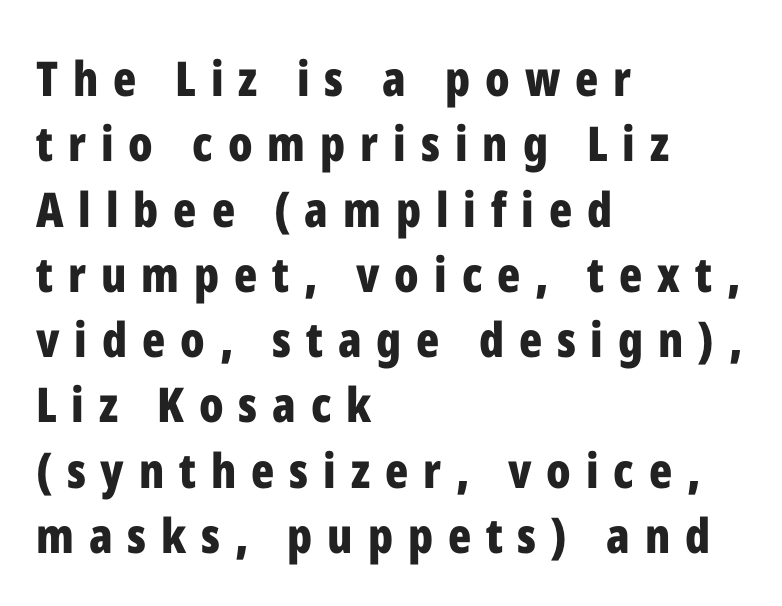
Q: Is the text bold? A: Yes.
Q: Is the text italic (slanted)? A: No, it is upright.
Q: Is the typeface a serif or a sans-serif typeface? A: Sans-serif.
Q: Is the text underlined? A: No.
Q: How is the paragraph aligned? A: Left-aligned.
Q: Is the spacing between letters normal or unusually wide? A: Unusually wide.
Q: Is the spacing between lines tight, normal or loose? A: Normal.
Q: Width (condensed, normal, or wide)? A: Condensed.
Q: Stroke contrast? A: Low.
Q: x-height? A: Medium.
Q: Monospaced? A: No.
